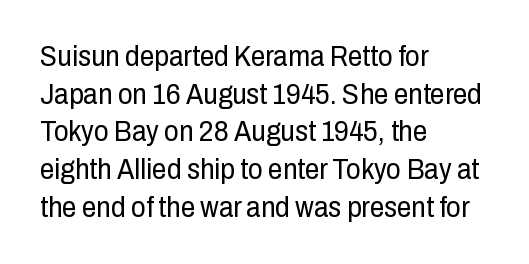
{"serif": "no", "italic": "no", "bold": "no", "weight": "regular", "width": "condensed", "stroke_contrast": "low", "x_height": "medium", "monospaced": "no", "underline": "no", "align": "left", "line_spacing": "normal", "line_spacing_ratio": 1.3, "letter_spacing": "normal", "letter_spacing_em": 0.0, "glyph_px": 29}
